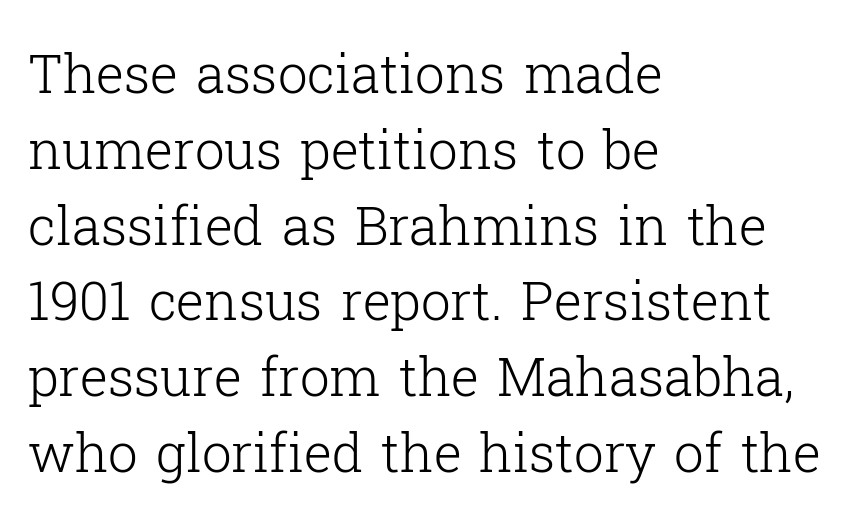
The image shows 53 px light serif type, upright; set left-aligned, normal line spacing (1.43x), normal letter spacing, not underlined; low stroke contrast and a medium x-height.
